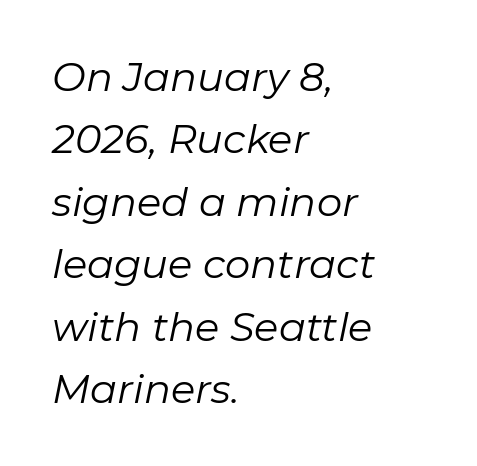
A clean baseline with only descenders dipping below it. Is the letter spacing exaggerated? No — it looks like the ordinary default. This sample uses an oblique cut, with every glyph tilted off the vertical. The lines in this sample share a left origin and differ only in where they stop. Letters have the restrained weight of plain body copy at most.
